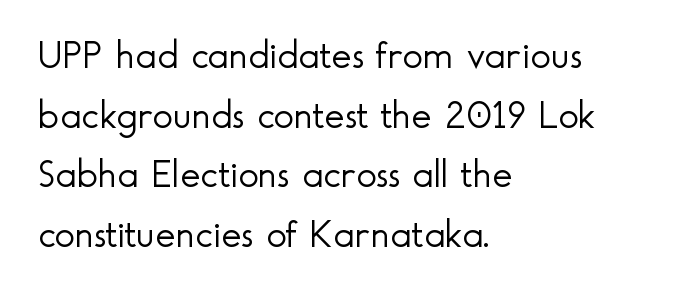
The words here are not underlined. Serifs: no, the terminals of the letterforms are clean. The lettering holds an erect, upright posture throughout. The letterforms sit at book weight or below. Vertical spacing — default. Is this a fixed-width face? No — the glyphs have proportional, varying widths.
